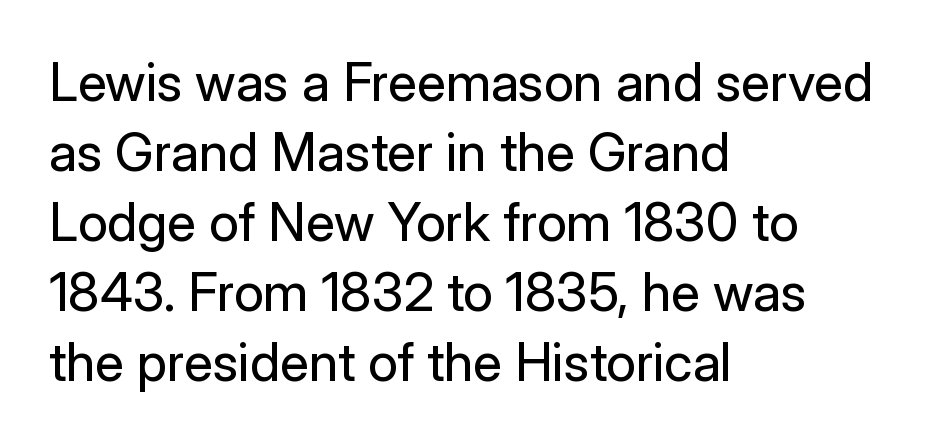
{"serif": "no", "italic": "no", "bold": "no", "weight": "regular", "width": "normal", "stroke_contrast": "low", "x_height": "medium", "monospaced": "no", "underline": "no", "align": "left", "line_spacing": "normal", "line_spacing_ratio": 1.32, "letter_spacing": "normal", "letter_spacing_em": 0.0, "glyph_px": 53}
